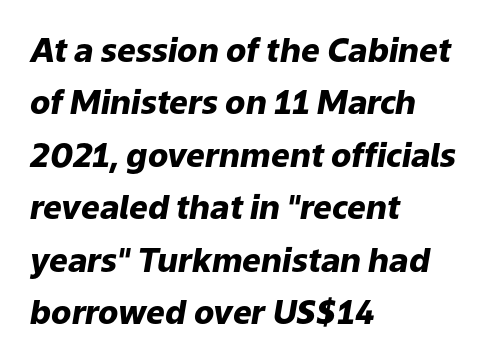
{"italic": "yes", "lean": "right", "slant_degrees": 9, "bold": "yes", "weight": "heavy", "width": "normal", "stroke_contrast": "low", "x_height": "medium", "monospaced": "no", "underline": "no", "align": "left", "line_spacing": "normal", "line_spacing_ratio": 1.59, "letter_spacing": "normal", "letter_spacing_em": 0.0, "glyph_px": 33}
